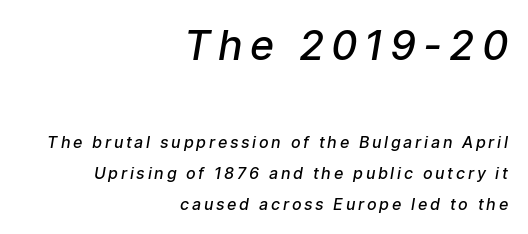
{"serif": "no", "bold": "semi", "weight": "semibold", "width": "normal", "stroke_contrast": "low", "x_height": "medium", "monospaced": "no", "underline": "no", "align": "right", "line_spacing": "loose", "line_spacing_ratio": 1.93, "larger_block": "first", "size_ratio": 2.56, "glyph_px": 41}
